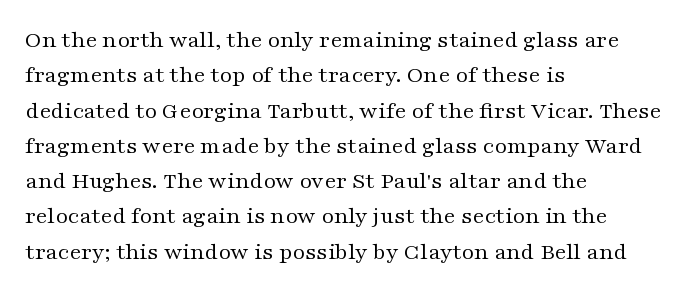
{"italic": "no", "bold": "no", "underline": "no", "align": "left", "line_spacing": "normal", "line_spacing_ratio": 1.47, "letter_spacing": "normal", "letter_spacing_em": 0.0, "glyph_px": 24}
